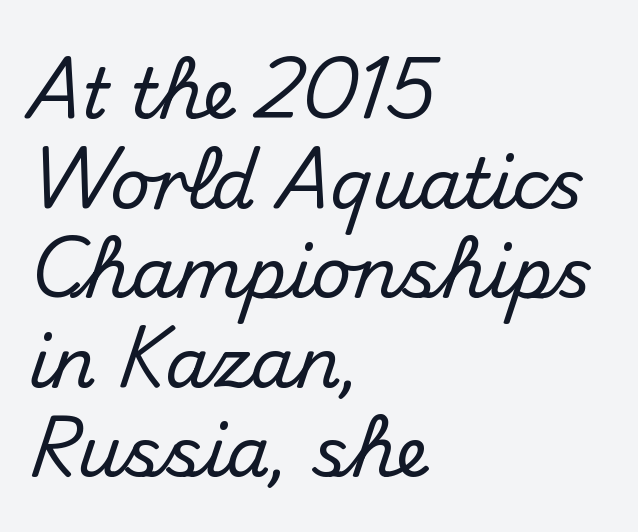
The image shows 70 px sans-serif type; set left-aligned, normal line spacing (1.28x), normal letter spacing, not underlined; medium stroke contrast and a small x-height.
